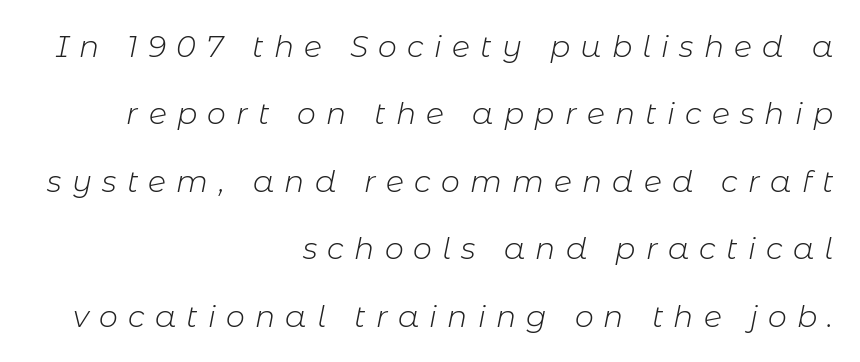
{"italic": "yes", "lean": "right", "slant_degrees": 11, "bold": "no", "weight": "light", "width": "normal", "stroke_contrast": "low", "x_height": "medium", "monospaced": "no", "underline": "no", "align": "right", "line_spacing": "loose", "line_spacing_ratio": 2.25, "letter_spacing": "wide", "letter_spacing_em": 0.34, "glyph_px": 30}
